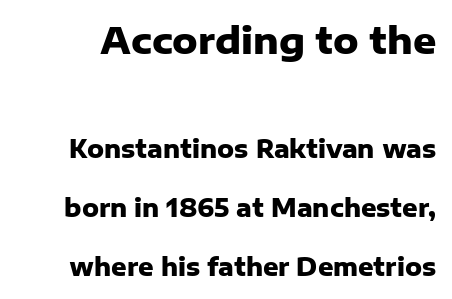
Tall strokes in this sample are plumb rather than angled. This sample trades compactness for vertical openness between lines. The letters carry no serifs — their stems end cleanly without finishing strokes. Each glyph is drawn with heavy, bold strokes.
